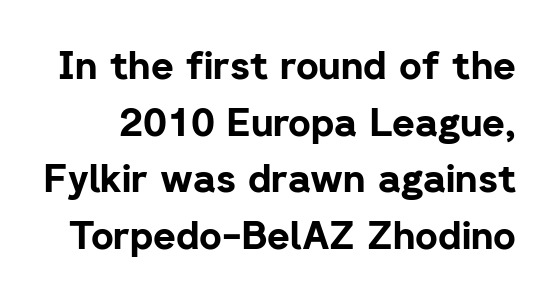
Q: Is the text bold? A: Yes.
Q: Is the text italic (slanted)? A: No, it is upright.
Q: Is the typeface a serif or a sans-serif typeface? A: Sans-serif.
Q: Is the text underlined? A: No.
Q: Is the spacing between letters normal or unusually wide? A: Normal.
Q: Is the spacing between lines tight, normal or loose? A: Normal.
Q: Width (condensed, normal, or wide)? A: Normal.
Q: Stroke contrast? A: Low.
Q: x-height? A: Medium.
Q: Monospaced? A: No.
